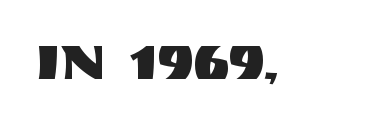
The image shows 65 px sans-serif type, upright; set normal letter spacing, not underlined; medium stroke contrast and a large x-height.
